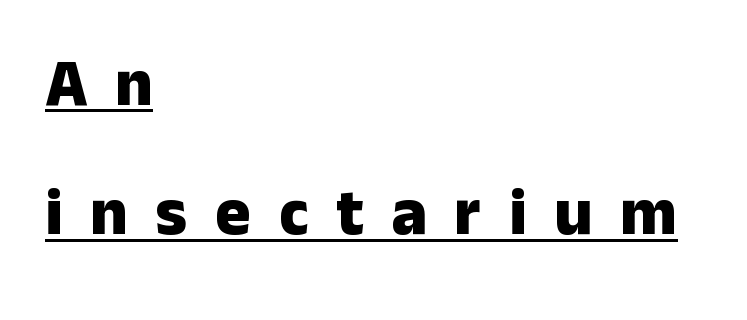
{"serif": "no", "italic": "no", "bold": "yes", "weight": "heavy", "width": "normal", "stroke_contrast": "low", "x_height": "medium", "monospaced": "no", "underline": "yes", "align": "left", "line_spacing": "loose", "line_spacing_ratio": 1.96, "letter_spacing": "wide", "letter_spacing_em": 0.42, "glyph_px": 66}
